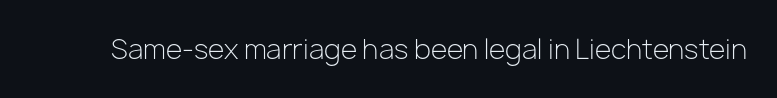
{"italic": "no", "bold": "no", "underline": "no", "letter_spacing": "normal", "letter_spacing_em": 0.0, "glyph_px": 27}
